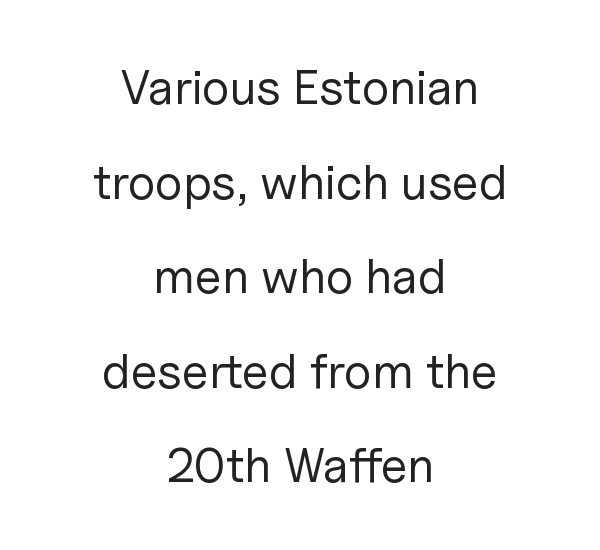
{"serif": "no", "italic": "no", "bold": "no", "weight": "regular", "width": "normal", "stroke_contrast": "low", "x_height": "medium", "monospaced": "no", "underline": "no", "align": "center", "line_spacing": "loose", "line_spacing_ratio": 1.93, "letter_spacing": "normal", "letter_spacing_em": 0.0, "glyph_px": 49}
